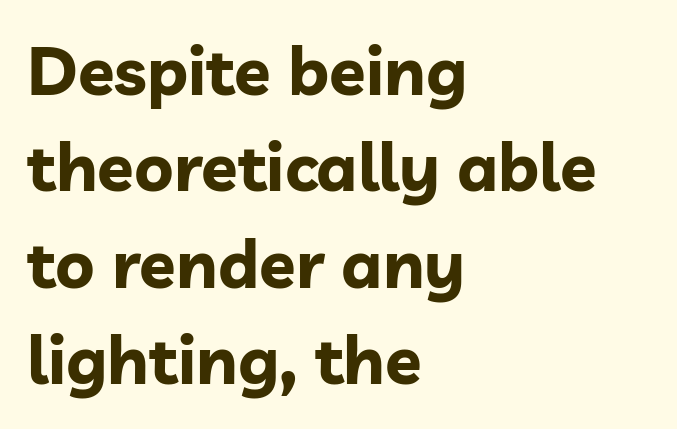
The image shows 67 px bold sans-serif type, upright; set left-aligned, normal line spacing (1.44x), normal letter spacing, not underlined; low stroke contrast and a medium x-height.
